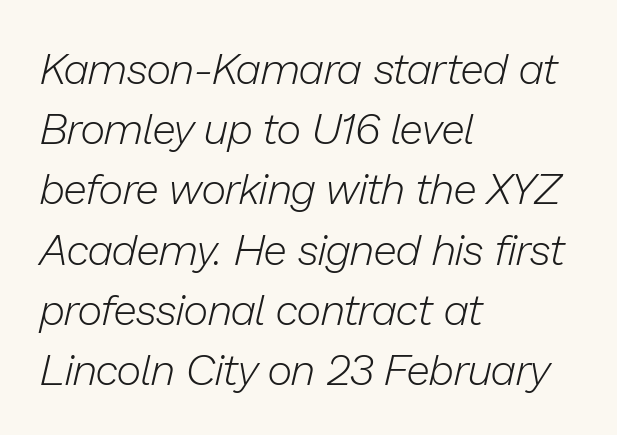
{"italic": "yes", "lean": "right", "slant_degrees": 13, "bold": "no", "weight": "light", "width": "normal", "stroke_contrast": "low", "x_height": "medium", "monospaced": "no", "underline": "no", "align": "left", "line_spacing": "normal", "line_spacing_ratio": 1.4, "letter_spacing": "normal", "letter_spacing_em": 0.0, "glyph_px": 43}
